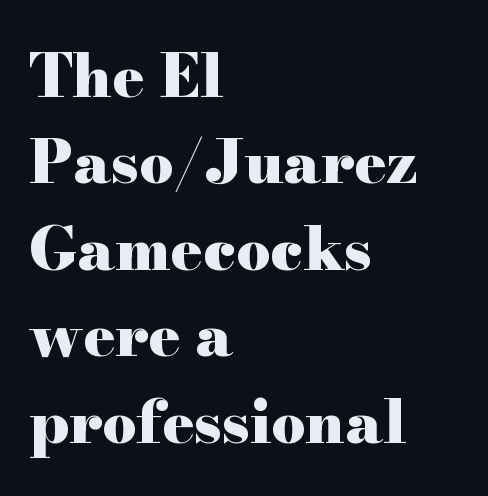
The image shows 60 px heavy, wide serif type, upright; set left-aligned, normal line spacing (1.44x), normal letter spacing, not underlined; high stroke contrast and a small x-height.
